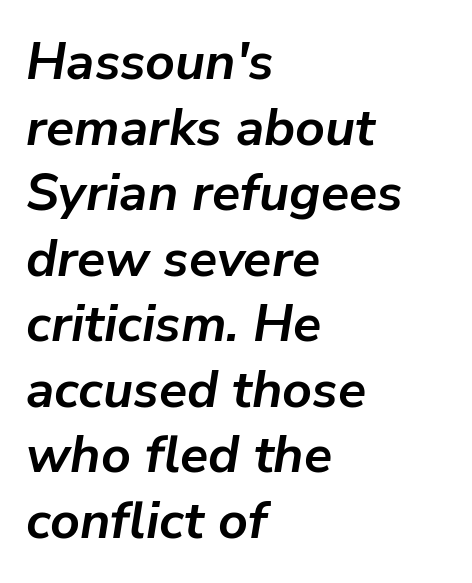
The space beneath each line is pristine and unruled. Regarding leading, the lines here are spaced in the standard way. Italic: yes, the glyphs are oblique. Tracking here is standard; glyphs follow each other at the usual distance.
